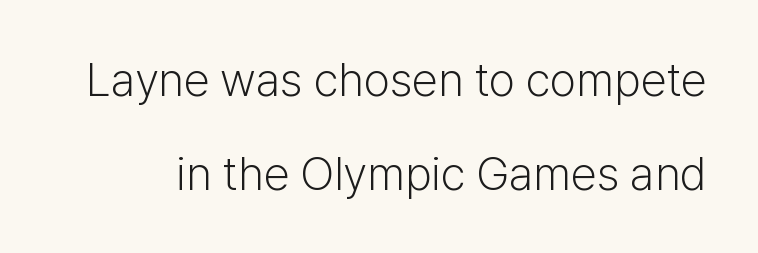
Q: Is the text bold? A: No.
Q: Is the text italic (slanted)? A: No, it is upright.
Q: Is the typeface a serif or a sans-serif typeface? A: Sans-serif.
Q: Is the text underlined? A: No.
Q: Is the spacing between letters normal or unusually wide? A: Normal.
Q: Is the spacing between lines tight, normal or loose? A: Loose.
Q: Width (condensed, normal, or wide)? A: Normal.
Q: Stroke contrast? A: Low.
Q: x-height? A: Medium.
Q: Monospaced? A: No.
